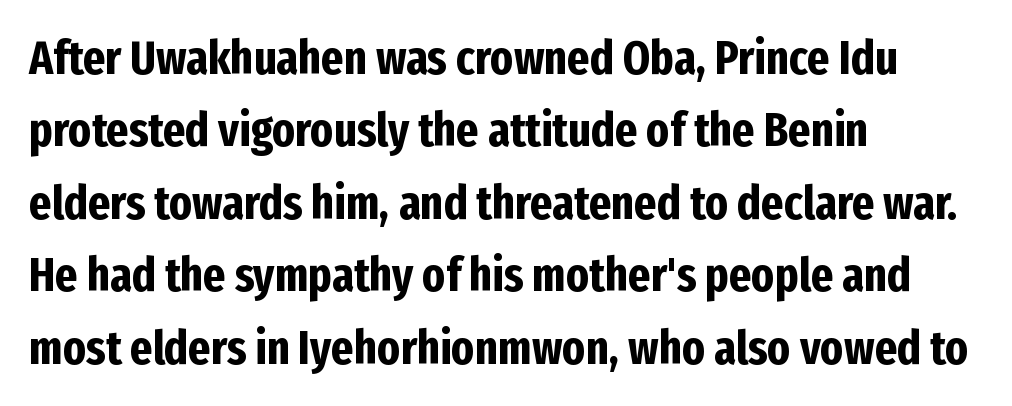
Q: Is the text bold? A: Yes.
Q: Is the text italic (slanted)? A: No, it is upright.
Q: Is the typeface a serif or a sans-serif typeface? A: Sans-serif.
Q: Is the text underlined? A: No.
Q: How is the paragraph aligned? A: Left-aligned.
Q: Is the spacing between letters normal or unusually wide? A: Normal.
Q: Is the spacing between lines tight, normal or loose? A: Normal.
Q: Width (condensed, normal, or wide)? A: Condensed.
Q: Stroke contrast? A: Low.
Q: x-height? A: Medium.
Q: Monospaced? A: No.
